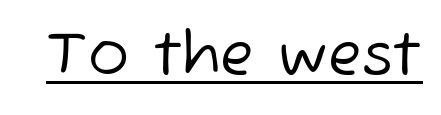
Q: Is the text bold? A: No.
Q: Is the typeface a serif or a sans-serif typeface? A: Sans-serif.
Q: Is the text underlined? A: Yes.
Q: Is the spacing between letters normal or unusually wide? A: Normal.
Q: Width (condensed, normal, or wide)? A: Normal.
Q: Stroke contrast? A: Low.
Q: x-height? A: Medium.
Q: Monospaced? A: No.
